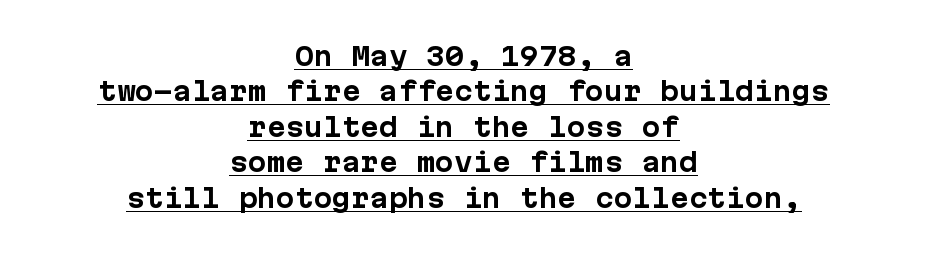
{"italic": "no", "bold": "yes", "underline": "yes", "align": "center", "line_spacing": "normal", "line_spacing_ratio": 1.42, "letter_spacing": "normal", "letter_spacing_em": 0.0, "glyph_px": 25}
